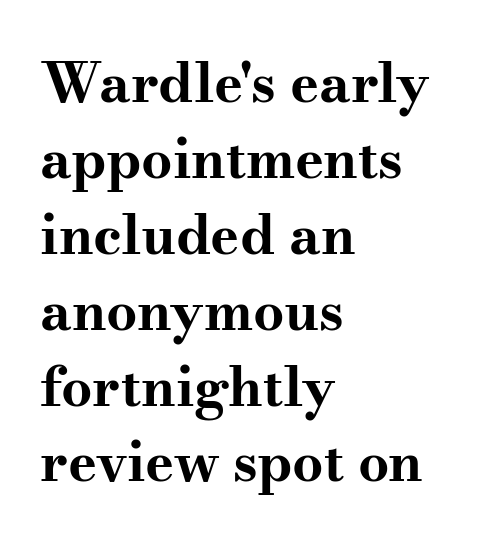
This sample has the flowing, uneven cadence of proportional lettering. The letters sit at their default tracking, neither squeezed nor spread. Horizontally, the lines are justified to the leading edge only. In terms of leading, this rendering sits right in the middle.
